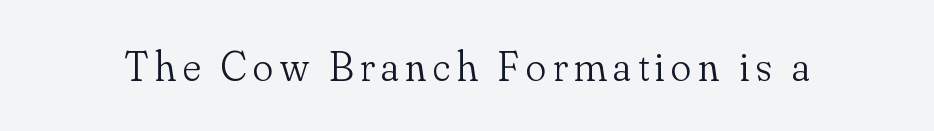
The image shows 42 px light serif type, upright; set not underlined; low stroke contrast and a small x-height.
